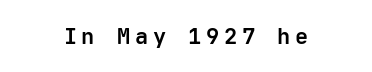
The typesetter chose a symmetrical, centered arrangement here. Check the space under the baseline: it is left empty. The letters are spread apart with noticeably loose tracking. This is the regular roman posture of the typeface. Weight check: bold — yes, fully.
